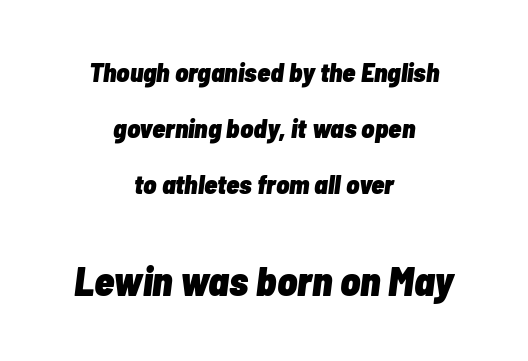
Q: Is the text bold? A: Yes.
Q: Is the text italic (slanted)? A: Yes, it leans right by about 7 degrees.
Q: Is the text underlined? A: No.
Q: How is the paragraph aligned? A: Centered.
Q: Is the spacing between letters normal or unusually wide? A: Normal.
Q: Is the spacing between lines tight, normal or loose? A: Loose.
Q: Which block of text is set in a larger size, the first (top) or the second (bottom)? A: The second (bottom) one.
Q: Width (condensed, normal, or wide)? A: Condensed.
Q: Stroke contrast? A: Low.
Q: x-height? A: Medium.
Q: Monospaced? A: No.
